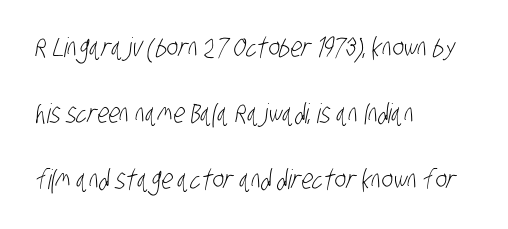
The image shows 27 px text type; set left-aligned, loose line spacing (2.45x), normal letter spacing, not underlined.
